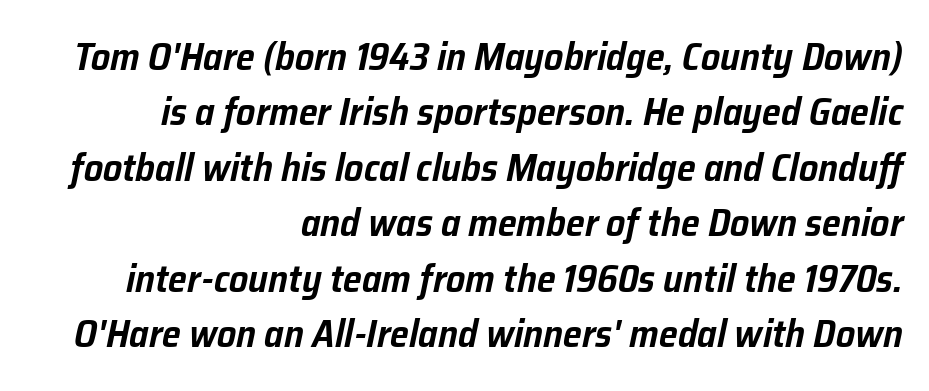
Q: Is the text italic (slanted)? A: Yes, it leans right by about 12 degrees.
Q: Is the text underlined? A: No.
Q: How is the paragraph aligned? A: Right-aligned.
Q: Is the spacing between letters normal or unusually wide? A: Normal.
Q: Is the spacing between lines tight, normal or loose? A: Normal.
Q: Width (condensed, normal, or wide)? A: Normal.
Q: Stroke contrast? A: Low.
Q: x-height? A: Medium.
Q: Monospaced? A: No.
